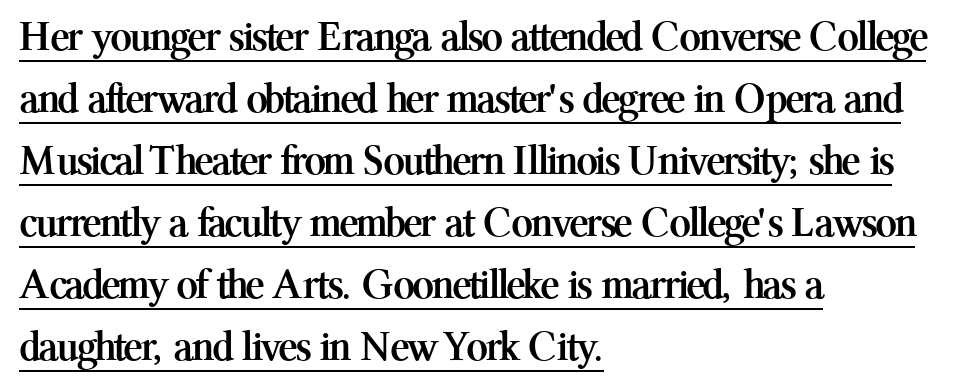
Q: Is the text bold? A: Yes.
Q: Is the text italic (slanted)? A: No, it is upright.
Q: Is the typeface a serif or a sans-serif typeface? A: Serif.
Q: Is the text underlined? A: Yes.
Q: How is the paragraph aligned? A: Left-aligned.
Q: Is the spacing between letters normal or unusually wide? A: Normal.
Q: Is the spacing between lines tight, normal or loose? A: Normal.
Q: Width (condensed, normal, or wide)? A: Normal.
Q: Stroke contrast? A: Medium.
Q: x-height? A: Medium.
Q: Monospaced? A: No.
